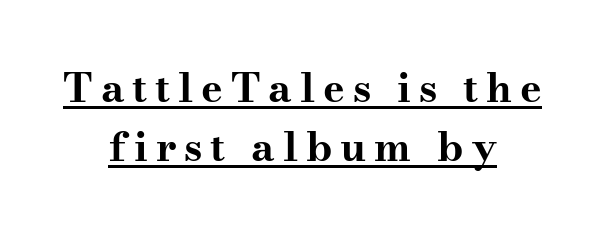
The image shows 41 px bold, wide serif type, upright; set centered, normal line spacing (1.44x), underlined; medium stroke contrast and a small x-height.
